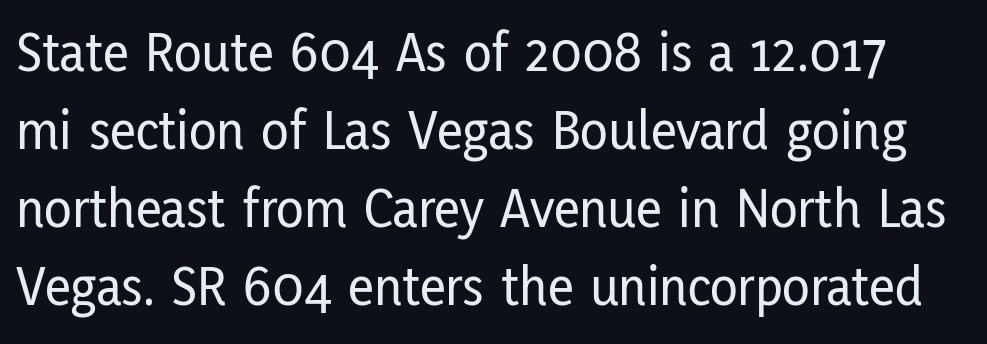
Q: Is the text italic (slanted)? A: No, it is upright.
Q: Is the typeface a serif or a sans-serif typeface? A: Sans-serif.
Q: Is the text underlined? A: No.
Q: Is the spacing between letters normal or unusually wide? A: Normal.
Q: Is the spacing between lines tight, normal or loose? A: Normal.
Q: Width (condensed, normal, or wide)? A: Condensed.
Q: Stroke contrast? A: Low.
Q: x-height? A: Medium.
Q: Monospaced? A: No.
